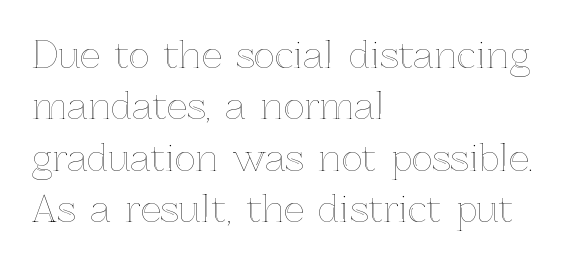
The image shows 36 px text type, upright; set left-aligned, normal line spacing (1.43x), normal letter spacing, not underlined; a medium x-height.
